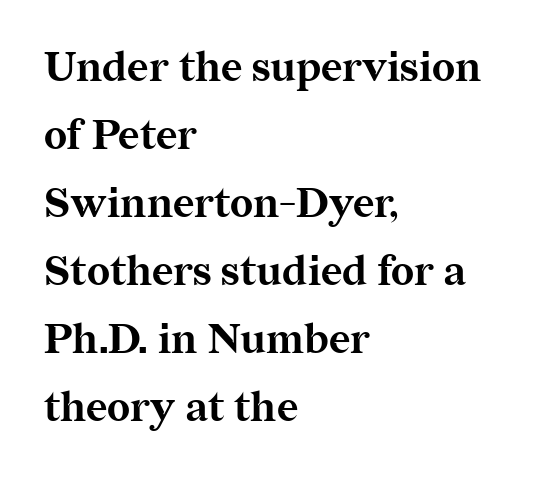
Q: Is the text bold? A: Yes.
Q: Is the text italic (slanted)? A: No, it is upright.
Q: Is the typeface a serif or a sans-serif typeface? A: Serif.
Q: Is the text underlined? A: No.
Q: How is the paragraph aligned? A: Left-aligned.
Q: Is the spacing between letters normal or unusually wide? A: Normal.
Q: Is the spacing between lines tight, normal or loose? A: Normal.
Q: Width (condensed, normal, or wide)? A: Normal.
Q: Stroke contrast? A: Medium.
Q: x-height? A: Medium.
Q: Monospaced? A: No.
